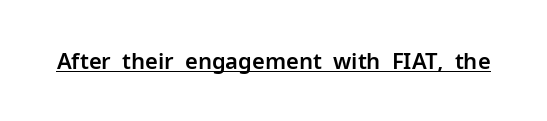
{"italic": "no", "underline": "yes", "letter_spacing": "normal", "letter_spacing_em": 0.0, "glyph_px": 22}
